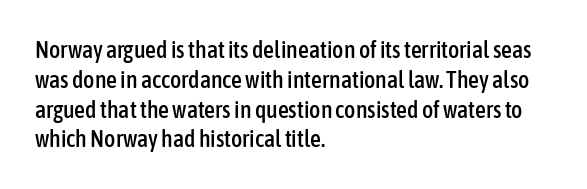
This sample uses an upright cut, with every glyph sitting square on the baseline. The space beneath each line is pristine and unruled. Short note: letters normally spaced. A classic flush-left, rag-right setting is used for this passage.
